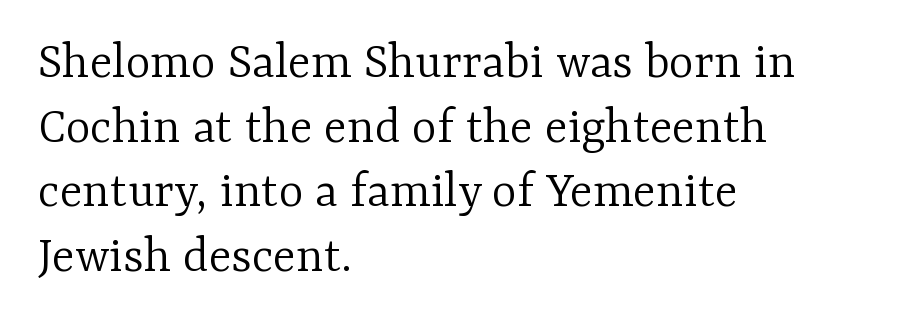
{"serif": "yes", "italic": "no", "bold": "no", "weight": "light", "width": "normal", "stroke_contrast": "low", "x_height": "medium", "monospaced": "no", "underline": "no", "align": "left", "line_spacing_ratio": 1.22, "letter_spacing": "normal", "letter_spacing_em": 0.0, "glyph_px": 53}
